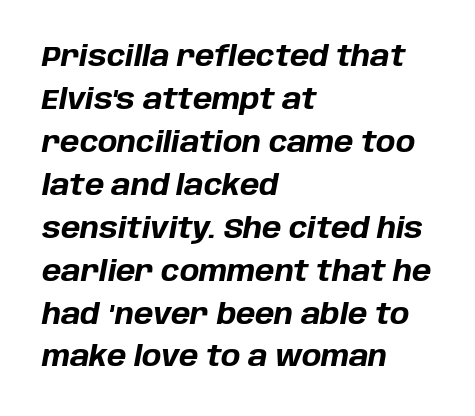
The image shows 29 px bold type, italic (leaning right); set left-aligned, normal line spacing (1.48x), normal letter spacing, not underlined; low stroke contrast and a large x-height.
